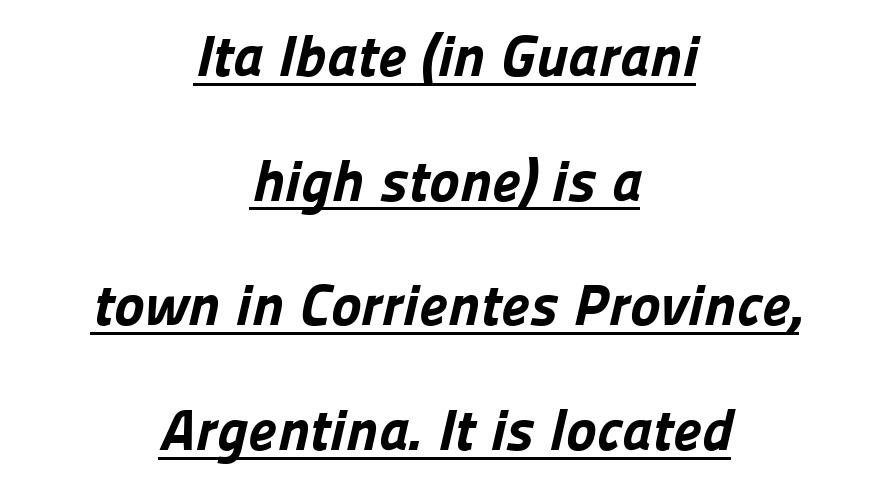
The image shows 58 px bold sans-serif type; set centered, loose line spacing (2.15x), normal letter spacing, underlined; low stroke contrast and a medium x-height.
